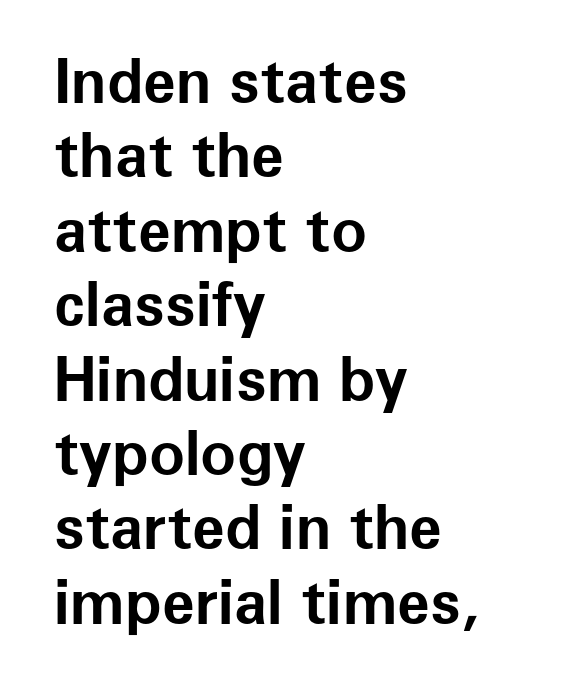
Q: Is the text bold? A: Yes.
Q: Is the text italic (slanted)? A: No, it is upright.
Q: Is the typeface a serif or a sans-serif typeface? A: Sans-serif.
Q: Is the text underlined? A: No.
Q: How is the paragraph aligned? A: Left-aligned.
Q: Is the spacing between letters normal or unusually wide? A: Normal.
Q: Width (condensed, normal, or wide)? A: Normal.
Q: Stroke contrast? A: Low.
Q: x-height? A: Medium.
Q: Monospaced? A: No.
